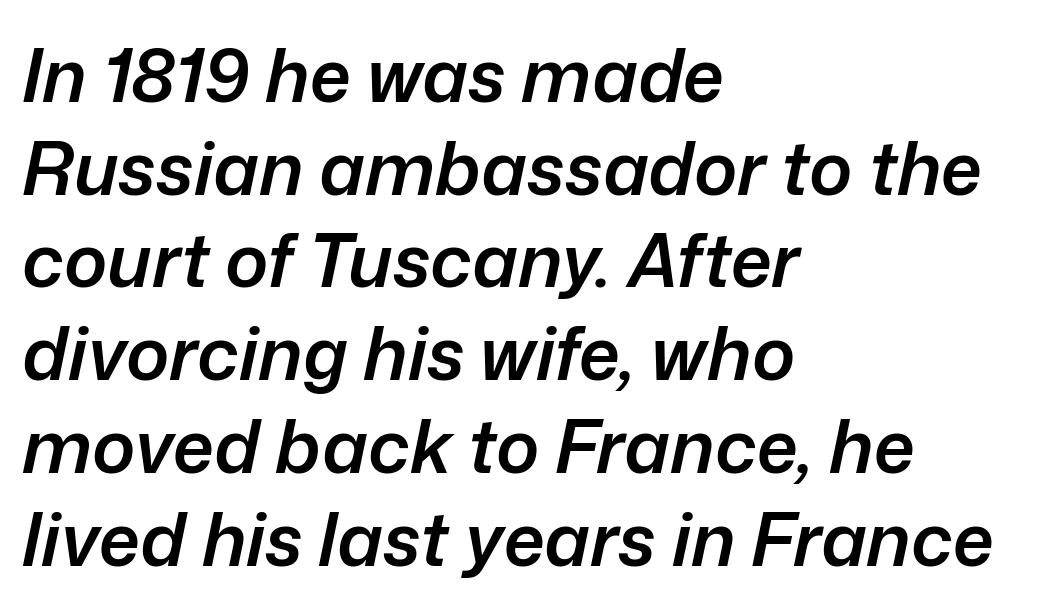
There's an unmistakable incline to the writing here. Do the characters align in a grid? No, the font is proportional. Look at the tracking — it's just the regular setting, nothing added. As a designer I'd log this as weight 600, semibold.
